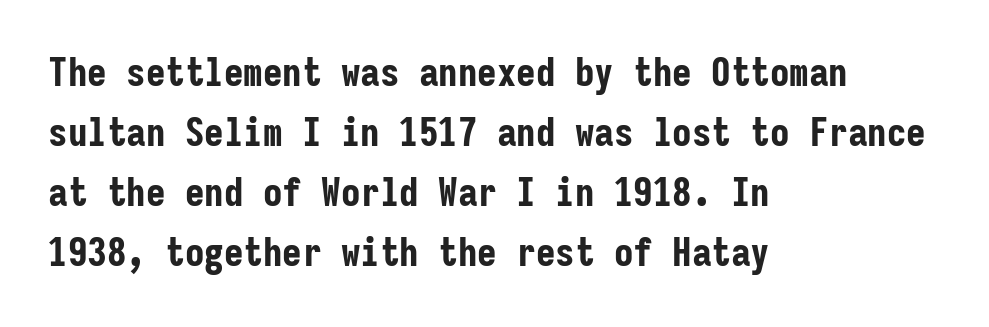
{"serif": "no", "italic": "no", "bold": "yes", "weight": "bold", "width": "condensed", "stroke_contrast": "low", "x_height": "medium", "monospaced": "yes", "underline": "no", "align": "left", "line_spacing": "normal", "line_spacing_ratio": 1.54, "letter_spacing": "normal", "letter_spacing_em": 0.0, "glyph_px": 39}
